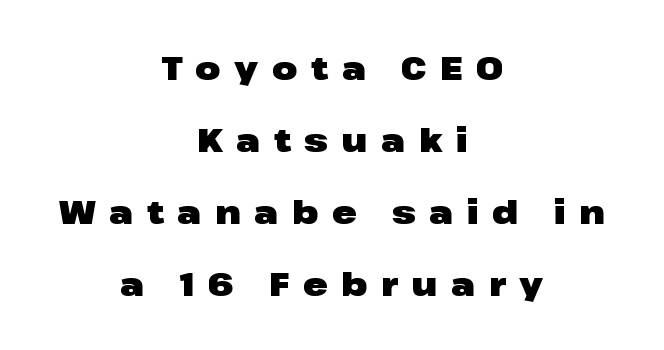
Q: Is the text bold? A: Yes.
Q: Is the text italic (slanted)? A: No, it is upright.
Q: Is the typeface a serif or a sans-serif typeface? A: Sans-serif.
Q: Is the text underlined? A: No.
Q: How is the paragraph aligned? A: Centered.
Q: Is the spacing between letters normal or unusually wide? A: Unusually wide.
Q: Is the spacing between lines tight, normal or loose? A: Loose.
Q: Width (condensed, normal, or wide)? A: Wide.
Q: Stroke contrast? A: Low.
Q: x-height? A: Medium.
Q: Monospaced? A: No.
